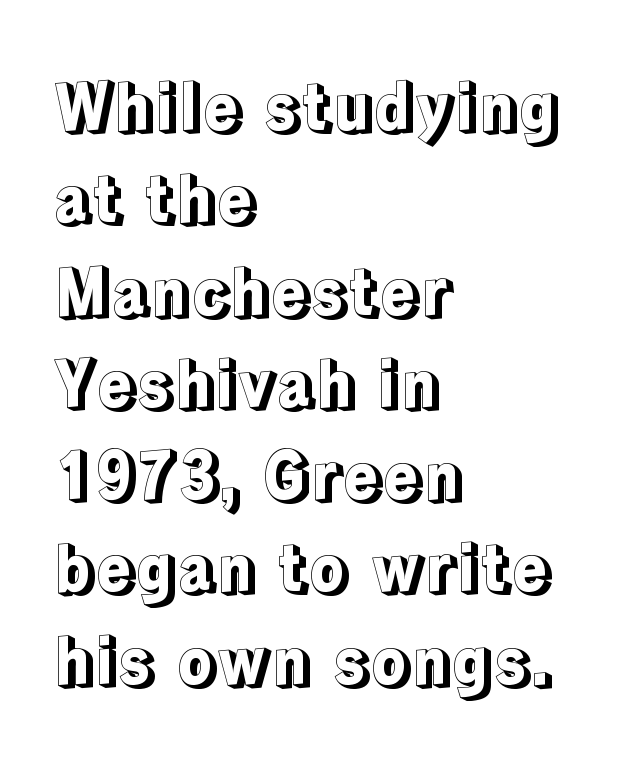
{"italic": "no", "width": "normal", "x_height": "medium", "monospaced": "no", "underline": "no", "align": "left", "line_spacing": "normal", "line_spacing_ratio": 1.42, "letter_spacing": "normal", "letter_spacing_em": 0.0, "glyph_px": 65}
